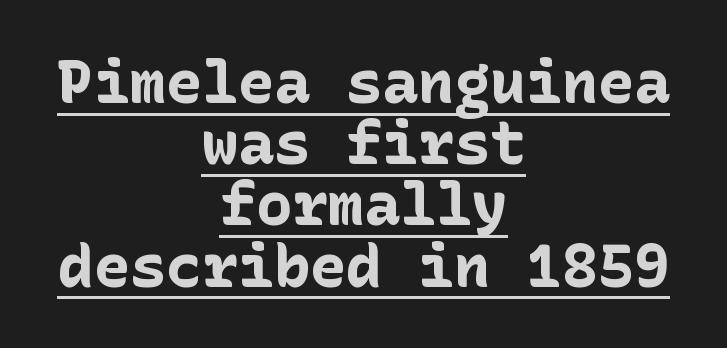
The image shows 60 px bold sans-serif type, upright; set centered, tight line spacing (1.02x), normal letter spacing, underlined; low stroke contrast and a medium x-height.
